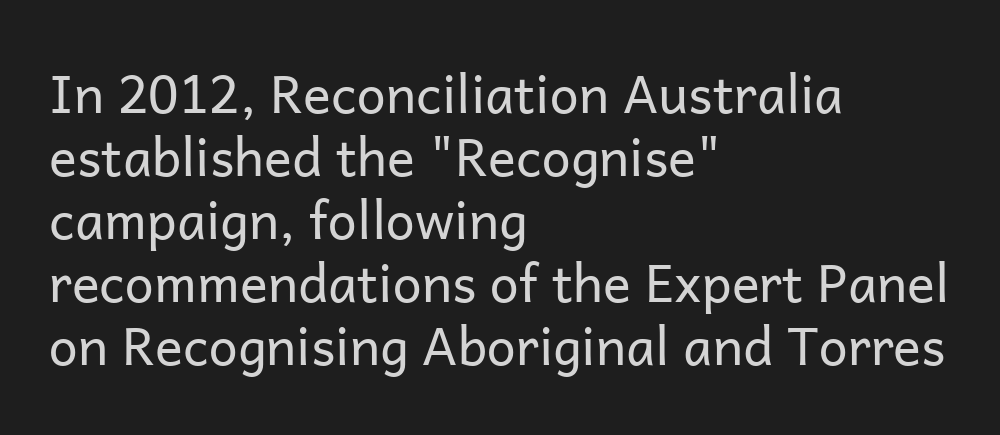
{"serif": "no", "italic": "no", "bold": "no", "weight": "regular", "width": "normal", "stroke_contrast": "low", "x_height": "medium", "monospaced": "no", "underline": "no", "align": "left", "line_spacing_ratio": 1.21, "letter_spacing": "normal", "letter_spacing_em": 0.0, "glyph_px": 52}
